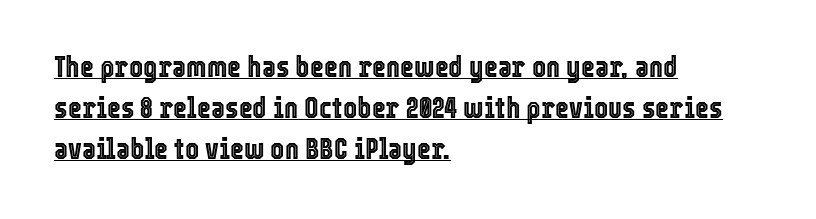
{"italic": "no", "width": "condensed", "x_height": "medium", "monospaced": "no", "underline": "yes", "align": "left", "line_spacing": "normal", "line_spacing_ratio": 1.36, "letter_spacing": "normal", "letter_spacing_em": 0.0, "glyph_px": 30}
